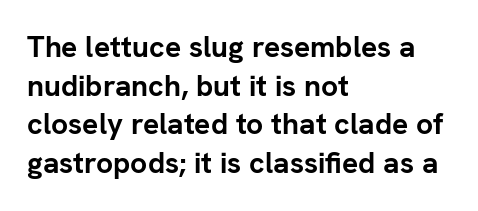
The image shows 30 px semibold sans-serif type, upright; set left-aligned, normal line spacing (1.29x), normal letter spacing, not underlined; low stroke contrast and a medium x-height.
